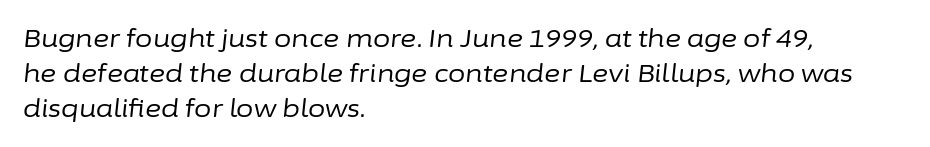
The image shows 25 px text type, italic (leaning right); set left-aligned, normal line spacing (1.4x), normal letter spacing, not underlined.
